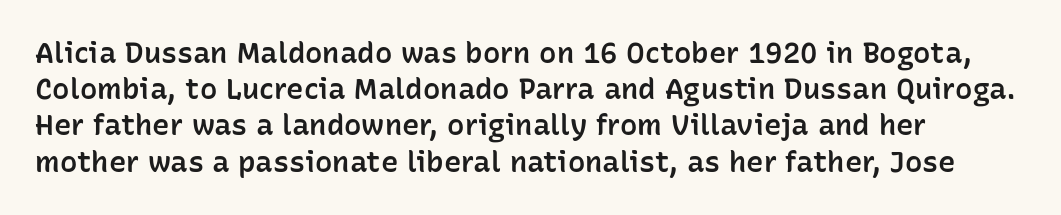
Is there much room between lines? A standard amount, neither cramped nor airy. Spacing verdict: proportional, widths tailored to each character. Type style note: lacks serifs. Letter spacing: default. The letters stand upright; this is a roman face. Typographic density is moderately raised because the face is semibold.
